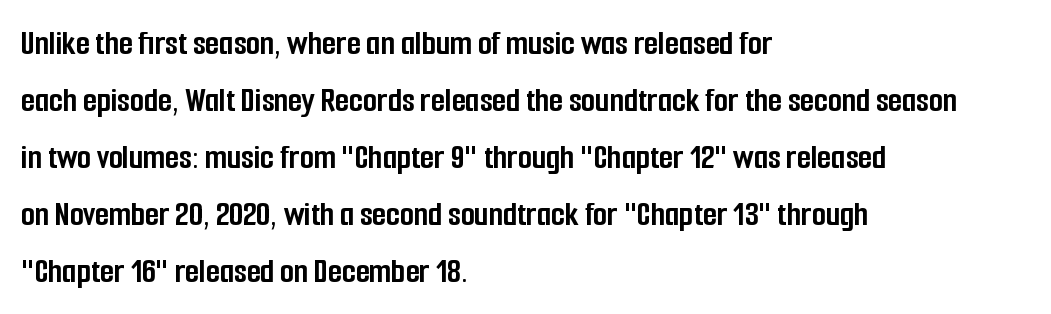
{"serif": "no", "italic": "no", "bold": "yes", "weight": "semibold", "width": "condensed", "stroke_contrast": "low", "x_height": "medium", "monospaced": "no", "underline": "no", "align": "left", "line_spacing": "normal", "line_spacing_ratio": 1.58, "letter_spacing": "normal", "letter_spacing_em": 0.0, "glyph_px": 36}
